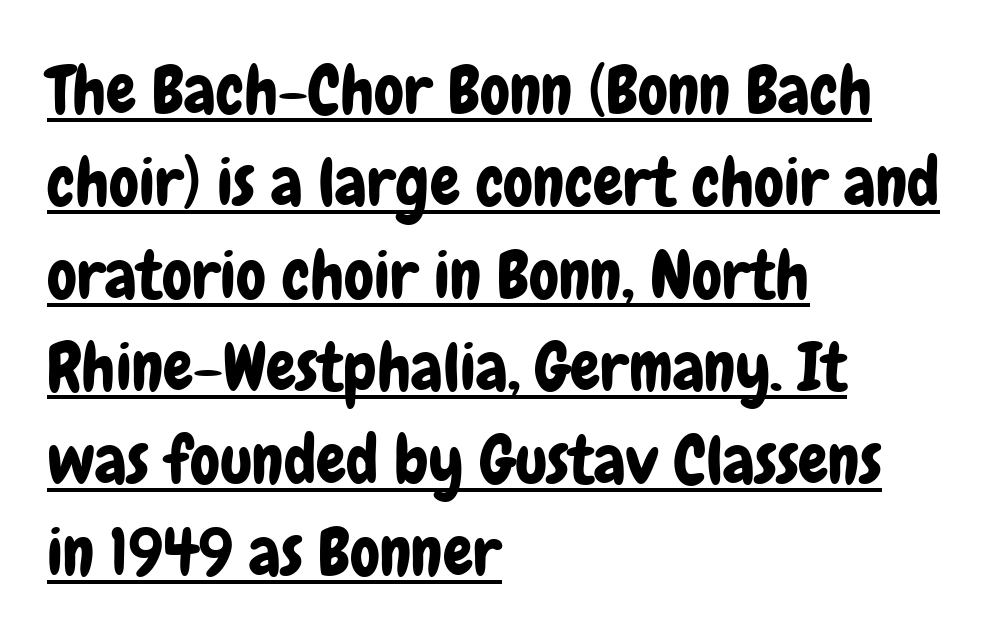
The image shows 67 px condensed sans-serif type, upright; set left-aligned, normal line spacing (1.38x), normal letter spacing, underlined; low stroke contrast and a medium x-height.
